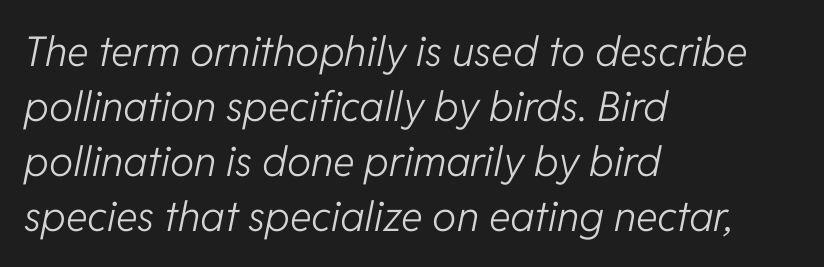
The image shows 41 px light type, italic (leaning right); set left-aligned, normal line spacing (1.34x), normal letter spacing, not underlined; low stroke contrast and a medium x-height.
